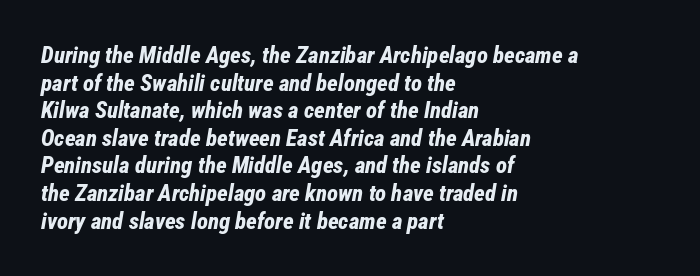
{"italic": "yes", "lean": "right", "slant_degrees": 12, "bold": "yes", "underline": "no", "align": "left", "line_spacing_ratio": 1.2, "letter_spacing": "normal", "letter_spacing_em": 0.0, "glyph_px": 23}
